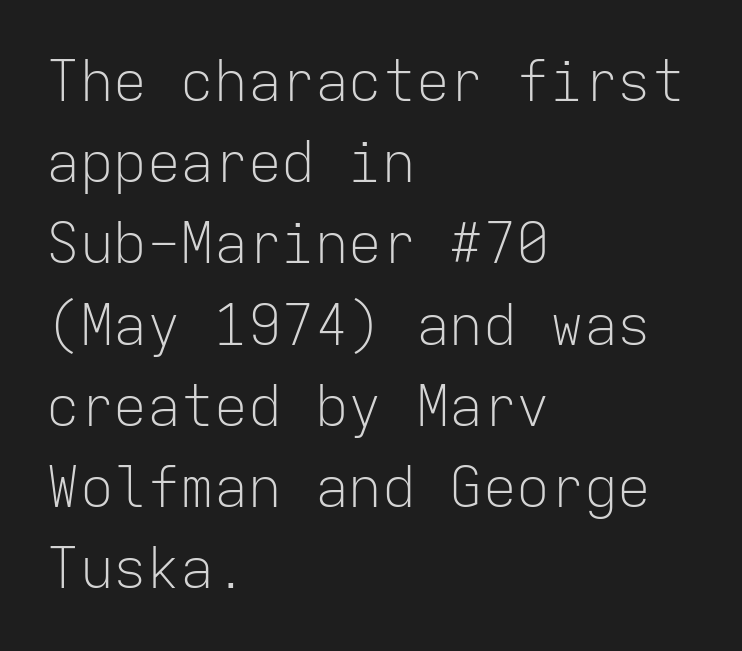
The image shows 56 px light sans-serif type, upright, monospaced; set left-aligned, normal line spacing (1.45x), normal letter spacing, not underlined; low stroke contrast and a medium x-height.
